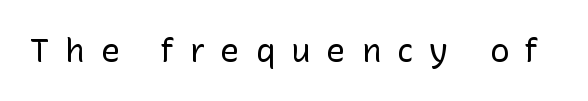
Q: Is the text bold? A: No.
Q: Is the text italic (slanted)? A: No, it is upright.
Q: Is the typeface a serif or a sans-serif typeface? A: Sans-serif.
Q: Is the text underlined? A: No.
Q: Is the spacing between letters normal or unusually wide? A: Unusually wide.
Q: Width (condensed, normal, or wide)? A: Normal.
Q: Stroke contrast? A: Low.
Q: x-height? A: Medium.
Q: Monospaced? A: No.
